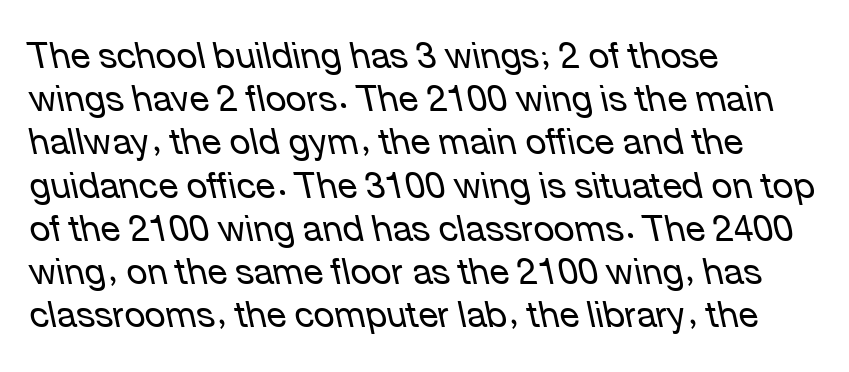
{"italic": "yes", "lean": "left", "slant_degrees": 12, "bold": "no", "weight": "regular", "width": "normal", "stroke_contrast": "low", "x_height": "medium", "monospaced": "no", "underline": "no", "align": "left", "line_spacing_ratio": 1.2, "letter_spacing": "normal", "letter_spacing_em": 0.0, "glyph_px": 36}
